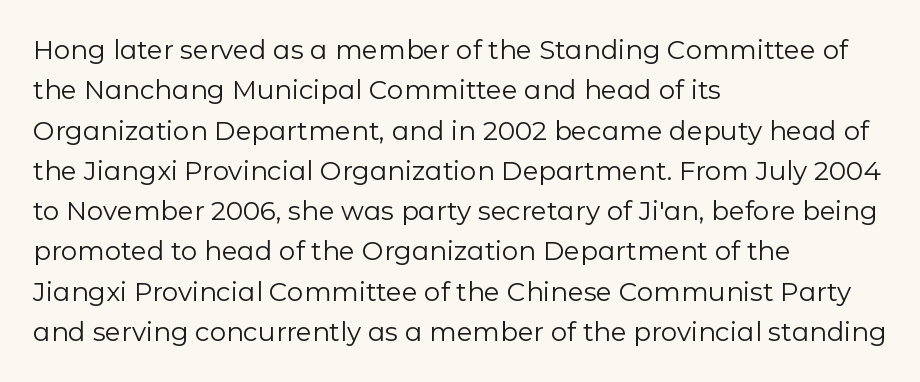
Check the space under the baseline: it is left empty. The type sits square on the baseline with zero lean. Line spacing here is normal. Casual observation: everything's shoved over to the left. Honestly, the letter spacing is just normal — you wouldn't notice it.
